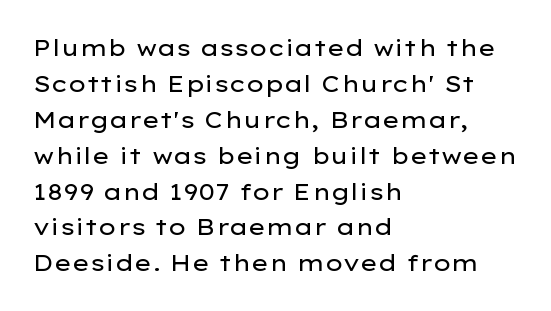
The image shows 23 px text type, upright; set left-aligned, normal line spacing (1.56x), normal letter spacing, not underlined.
